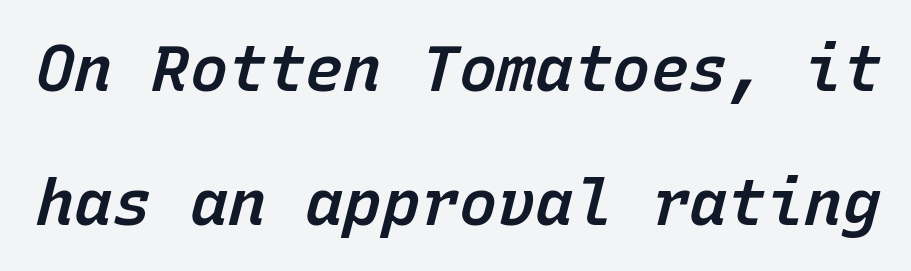
{"italic": "yes", "lean": "right", "slant_degrees": 15, "bold": "semi", "weight": "semibold", "width": "normal", "stroke_contrast": "low", "x_height": "medium", "monospaced": "yes", "underline": "no", "line_spacing": "loose", "line_spacing_ratio": 2.09, "letter_spacing": "normal", "letter_spacing_em": 0.0, "glyph_px": 64}
